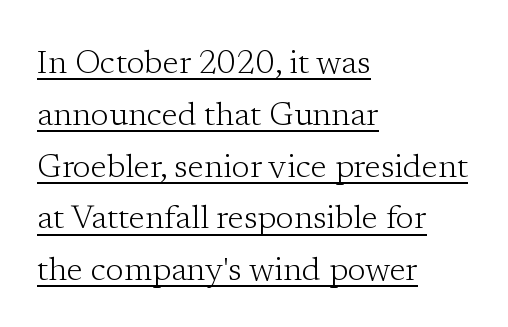
Q: Is the text bold? A: No.
Q: Is the text italic (slanted)? A: No, it is upright.
Q: Is the typeface a serif or a sans-serif typeface? A: Serif.
Q: Is the text underlined? A: Yes.
Q: How is the paragraph aligned? A: Left-aligned.
Q: Is the spacing between letters normal or unusually wide? A: Normal.
Q: Is the spacing between lines tight, normal or loose? A: Normal.
Q: Width (condensed, normal, or wide)? A: Normal.
Q: Stroke contrast? A: Low.
Q: x-height? A: Medium.
Q: Monospaced? A: No.
